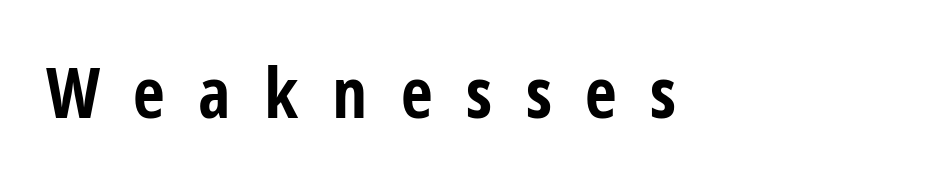
Q: Is the text bold? A: Yes.
Q: Is the text italic (slanted)? A: No, it is upright.
Q: Is the typeface a serif or a sans-serif typeface? A: Sans-serif.
Q: Is the text underlined? A: No.
Q: How is the paragraph aligned? A: Left-aligned.
Q: Is the spacing between letters normal or unusually wide? A: Unusually wide.
Q: Width (condensed, normal, or wide)? A: Condensed.
Q: Stroke contrast? A: Low.
Q: x-height? A: Medium.
Q: Monospaced? A: No.
